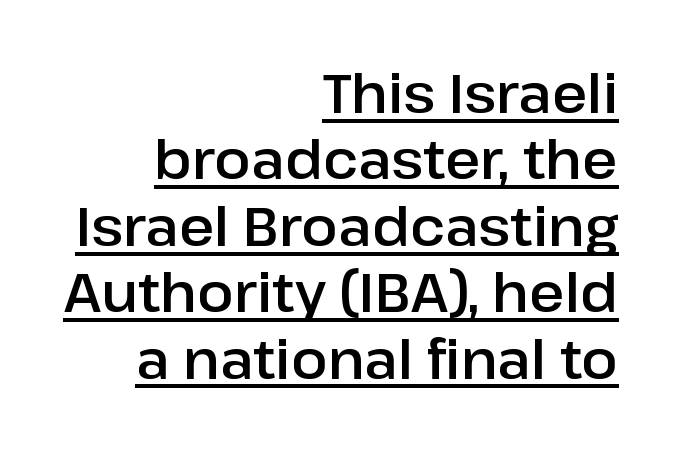
Is there any slant? The stems are plumb. Character widths vary here, with narrow letters taking less room than wide ones. Typeset ragged left — the right edge is the straight one. This sample uses a sans-serif face. Like a heading marked for emphasis, these lines bear an underscore.
